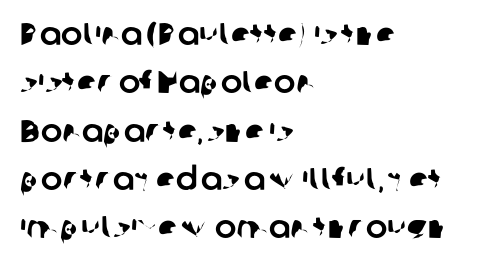
Students, note that the glyphs here touch the page at normal intervals. The ragged edge is on the right, which tells us the setting is flush left. Looks like regular typesetting: each glyph gets only the width it needs. The zone under the glyphs is completely vacant.
